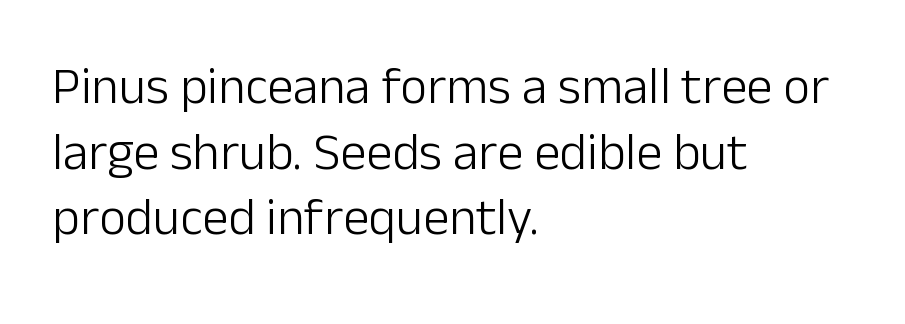
Nobody drew a line under any word here. Do the characters align in a grid? No, the font is proportional. Weight class: somewhere from thin through regular. The vertical gap from one line to the next is medium. Which margin do the lines hug? The left one — the right edge is uneven.
